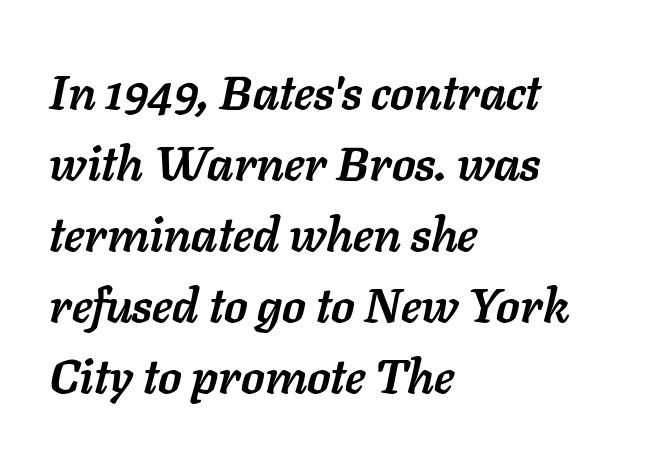
The image shows 48 px semibold type, italic (leaning right); set left-aligned, normal line spacing (1.48x), normal letter spacing, not underlined; low stroke contrast and a medium x-height.
